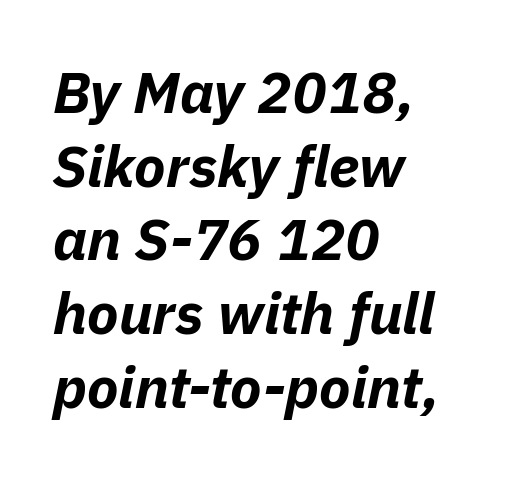
{"italic": "yes", "lean": "right", "slant_degrees": 11, "bold": "yes", "weight": "bold", "width": "normal", "stroke_contrast": "low", "x_height": "medium", "monospaced": "no", "underline": "no", "align": "left", "line_spacing": "normal", "line_spacing_ratio": 1.27, "letter_spacing": "normal", "letter_spacing_em": 0.0, "glyph_px": 58}
